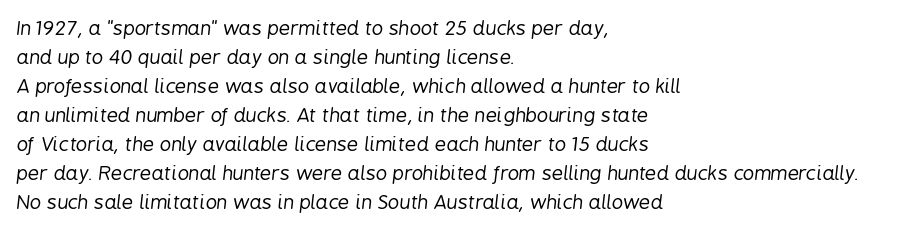
The specimen reads as italic at a glance. Plain, unruled lines of type. Inter-character spacing is left at the font's built-in metrics. A light-to-regular cut is what we see here. The rag falls on the right side of this text block.
